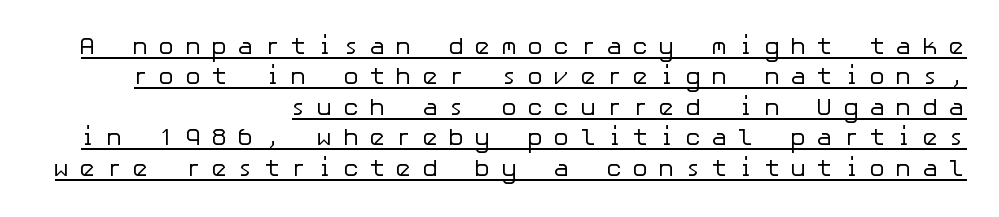
The image shows 24 px text type, upright; set right-aligned, normal line spacing (1.27x), unusually wide letter spacing (+0.43 em), underlined.
